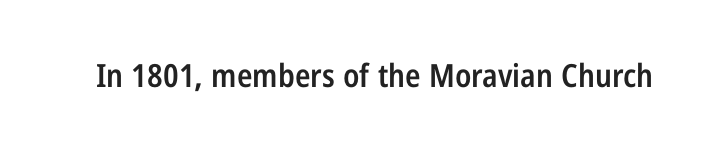
{"serif": "no", "italic": "no", "bold": "semi", "weight": "semibold", "width": "condensed", "stroke_contrast": "low", "x_height": "medium", "monospaced": "no", "underline": "no", "letter_spacing": "normal", "letter_spacing_em": 0.0, "glyph_px": 32}
